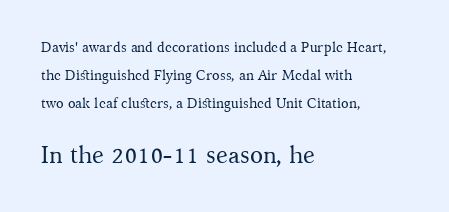
Summary of vertical rhythm: relaxed, with wide interline spacing. Words appear dense and cohesive because spacing is normal. The setting favours the left margin, as ordinary paragraphs usually do. The passage shown is not bold in any degree. Posture: straight, roman, zero tilt. Just letters on the line, the space beneath them empty.
